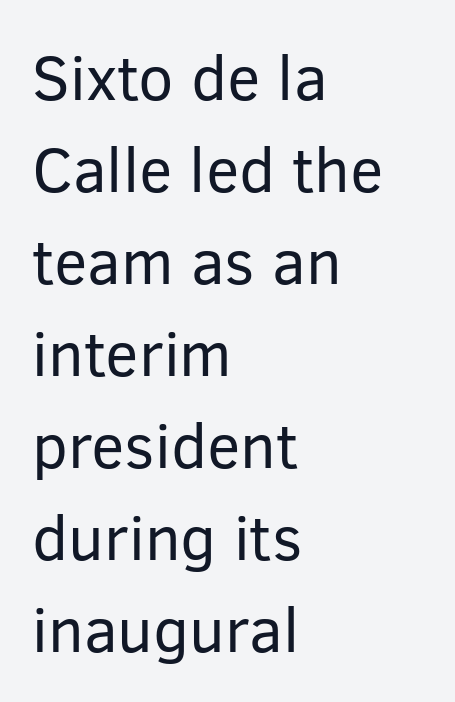
Q: Is the text bold? A: No.
Q: Is the text italic (slanted)? A: No, it is upright.
Q: Is the typeface a serif or a sans-serif typeface? A: Sans-serif.
Q: Is the text underlined? A: No.
Q: How is the paragraph aligned? A: Left-aligned.
Q: Is the spacing between letters normal or unusually wide? A: Normal.
Q: Is the spacing between lines tight, normal or loose? A: Normal.
Q: Width (condensed, normal, or wide)? A: Normal.
Q: Stroke contrast? A: Low.
Q: x-height? A: Medium.
Q: Monospaced? A: No.
